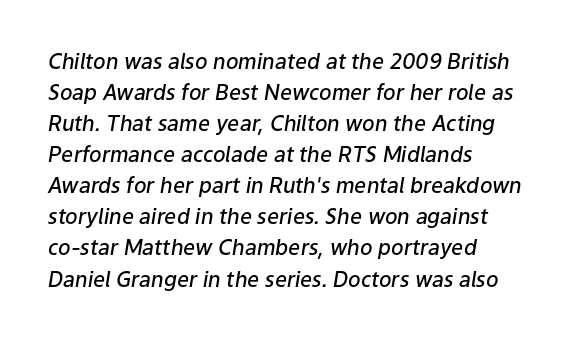
Q: Is the text bold? A: Semi-bold.
Q: Is the text italic (slanted)? A: Yes, it leans right by about 9 degrees.
Q: Is the text underlined? A: No.
Q: How is the paragraph aligned? A: Left-aligned.
Q: Is the spacing between letters normal or unusually wide? A: Normal.
Q: Is the spacing between lines tight, normal or loose? A: Normal.
